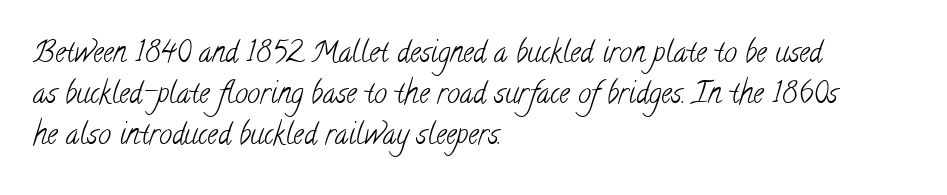
The image shows 29 px light, condensed serif type; set left-aligned, normal line spacing (1.42x), normal letter spacing, not underlined; low stroke contrast and a small x-height.
